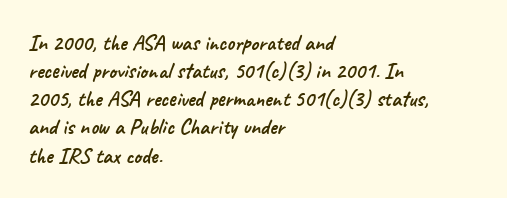
The lines sit at an ordinary, default distance from one another. Alignment: flush left. The tracking reads as untouched default to a designer's eye. The area under the type is left untouched.
